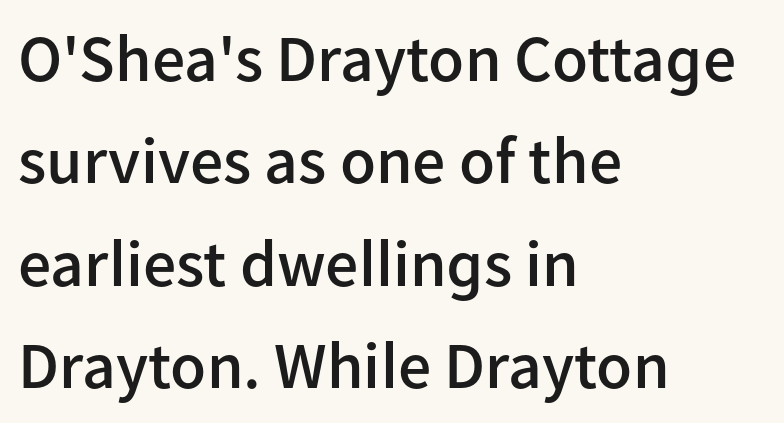
In CSS terms this would be text-align: left. Tracking here is standard; glyphs follow each other at the usual distance. Summary of vertical rhythm: regular, with standard interline spacing. Has an underline been added? It has not. These lines were composed using upright roman letters.
